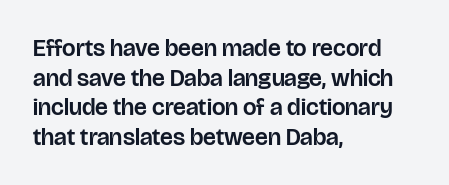
Q: Is the text italic (slanted)? A: No, it is upright.
Q: Is the text underlined? A: No.
Q: How is the paragraph aligned? A: Left-aligned.
Q: Is the spacing between letters normal or unusually wide? A: Normal.
